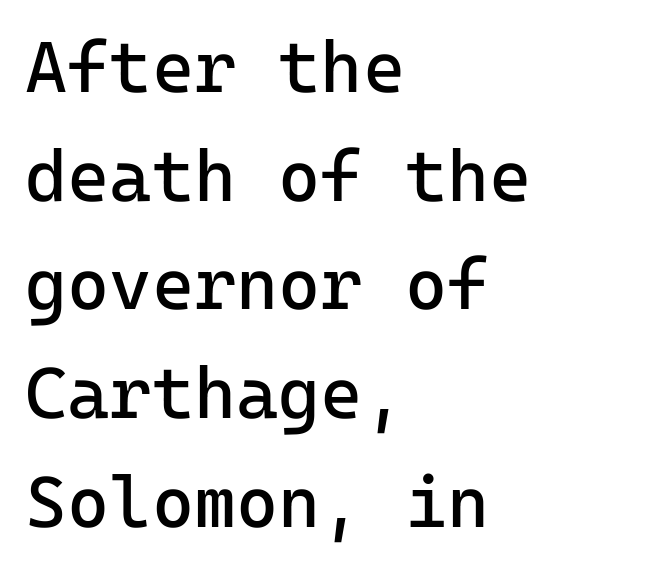
The image shows 72 px regular-weight sans-serif type, upright, monospaced; set left-aligned, normal line spacing (1.51x), normal letter spacing, not underlined; low stroke contrast and a medium x-height.
